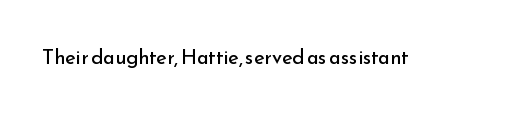
Q: Is the text bold? A: No.
Q: Is the text italic (slanted)? A: No, it is upright.
Q: Is the text underlined? A: No.
Q: Is the spacing between letters normal or unusually wide? A: Normal.
